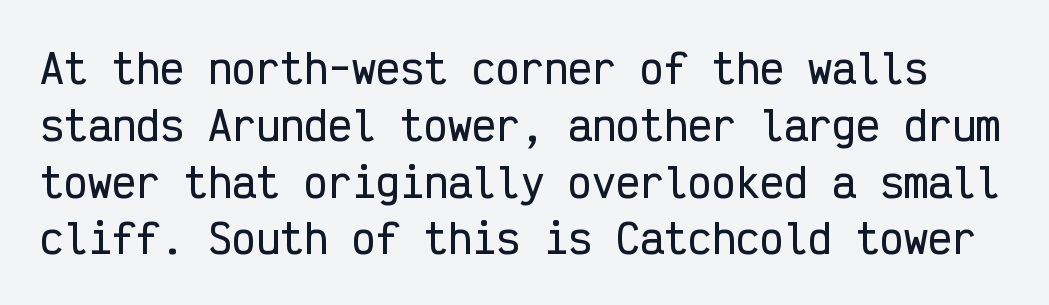
Default kerning and tracking; the words read as compact shapes. Note: no serifs on the glyphs. Leading: standard. The string is rendered with underlining switched off. You could count columns in this text — the font is strictly monospaced.
